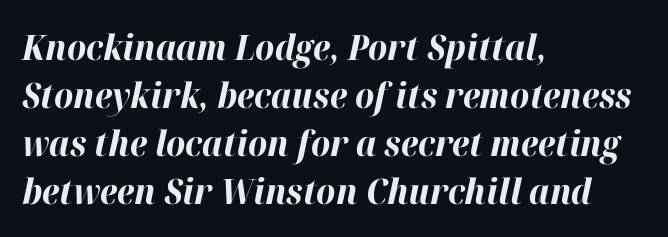
The image shows 35 px bold type, italic (leaning right); set left-aligned, normal line spacing (1.37x), normal letter spacing, not underlined; high stroke contrast and a medium x-height.
